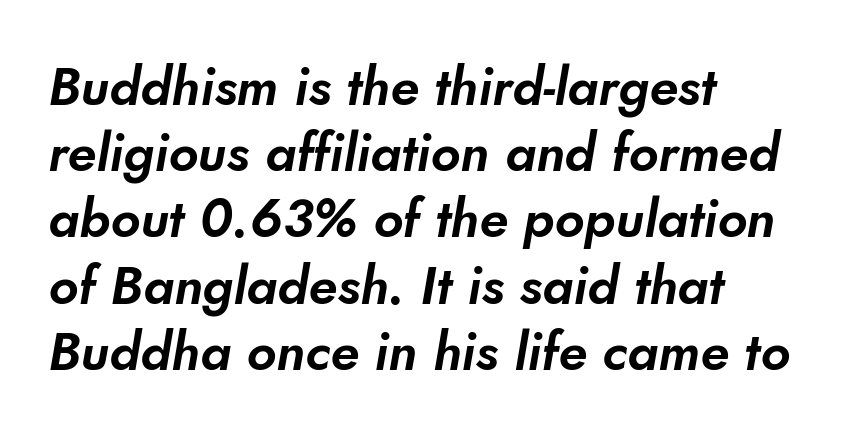
{"serif": "no", "width": "normal", "stroke_contrast": "low", "x_height": "small", "monospaced": "no", "underline": "no", "align": "left", "line_spacing": "normal", "line_spacing_ratio": 1.25, "letter_spacing": "normal", "letter_spacing_em": 0.0, "glyph_px": 53}
